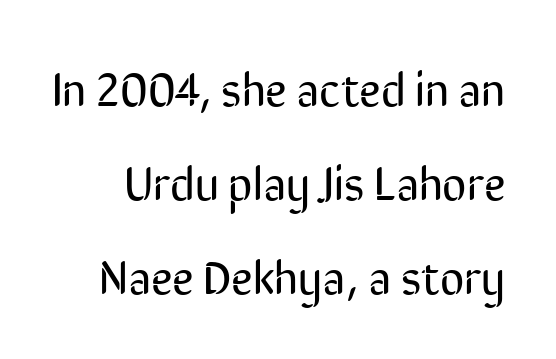
The image shows 47 px regular-weight, condensed sans-serif type, upright; set loose line spacing (2.0x), normal letter spacing, not underlined; low stroke contrast and a medium x-height.
